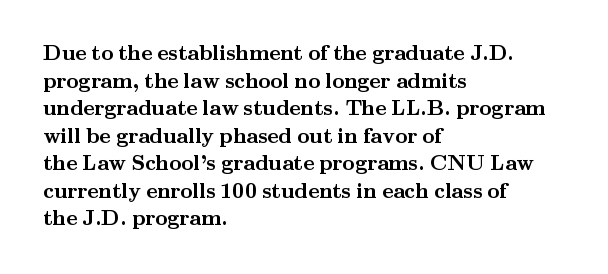
Q: Is the text bold? A: Yes.
Q: Is the text italic (slanted)? A: No, it is upright.
Q: Is the text underlined? A: No.
Q: How is the paragraph aligned? A: Left-aligned.
Q: Is the spacing between letters normal or unusually wide? A: Normal.
Q: Is the spacing between lines tight, normal or loose? A: Normal.
